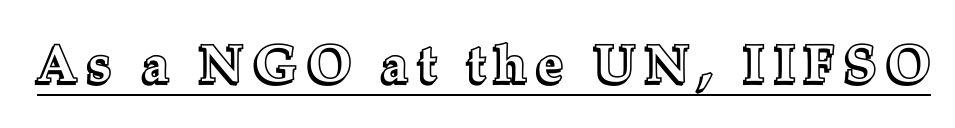
{"italic": "no", "width": "normal", "x_height": "medium", "monospaced": "no", "underline": "yes", "letter_spacing": "wide", "letter_spacing_em": 0.2, "glyph_px": 52}
